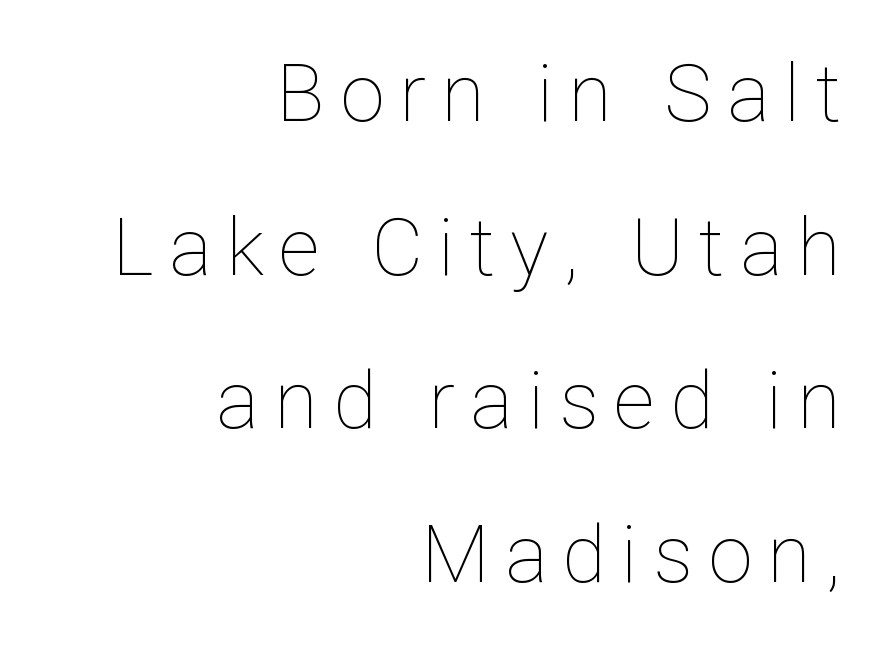
Q: Is the text bold? A: No.
Q: Is the text italic (slanted)? A: No, it is upright.
Q: Is the text underlined? A: No.
Q: How is the paragraph aligned? A: Right-aligned.
Q: Is the spacing between lines tight, normal or loose? A: Loose.
Q: Width (condensed, normal, or wide)? A: Normal.
Q: Stroke contrast? A: Low.
Q: x-height? A: Medium.
Q: Monospaced? A: No.
